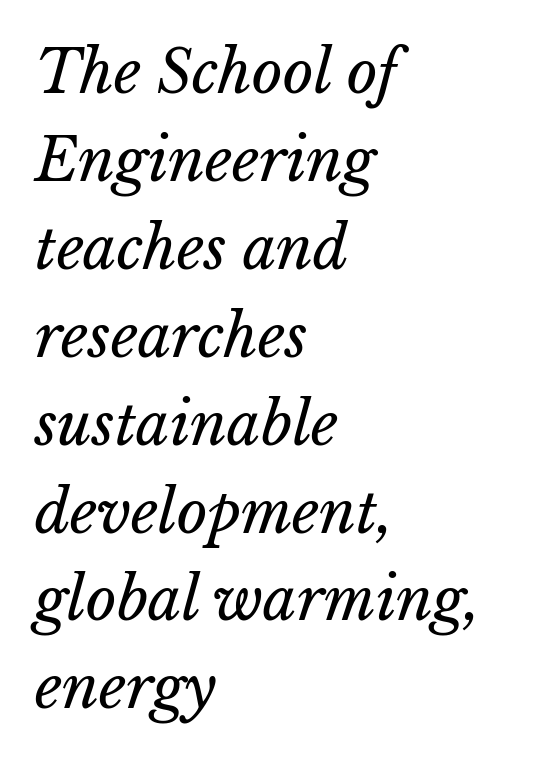
The space directly below the letters is spotless. The rendering anchors every line to the left-hand side. Designer's note — italics engaged. The weight tops out at a normal text grade. You could not count columns in this text — the font is proportionally spaced. Leading: standard.
